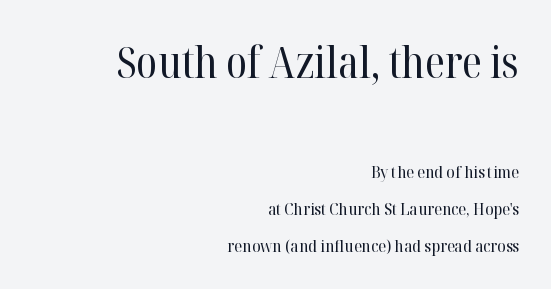
Q: Is the text bold? A: No.
Q: Is the text italic (slanted)? A: No, it is upright.
Q: Is the typeface a serif or a sans-serif typeface? A: Serif.
Q: Is the text underlined? A: No.
Q: How is the paragraph aligned? A: Right-aligned.
Q: Is the spacing between letters normal or unusually wide? A: Normal.
Q: Is the spacing between lines tight, normal or loose? A: Loose.
Q: Which block of text is set in a larger size, the first (top) or the second (bottom)? A: The first (top) one.
Q: Width (condensed, normal, or wide)? A: Normal.
Q: Stroke contrast? A: High.
Q: x-height? A: Medium.
Q: Monospaced? A: No.
